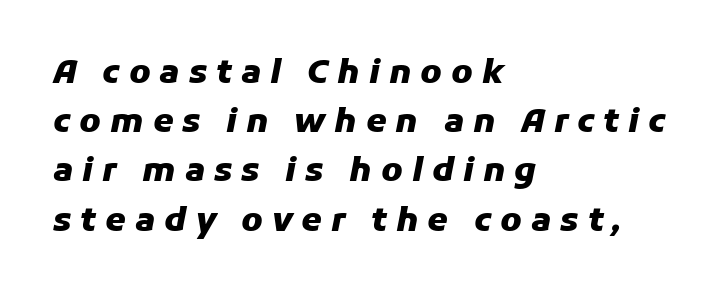
The image shows 33 px heavy type, italic (leaning right); set left-aligned, normal line spacing (1.49x), unusually wide letter spacing (+0.27 em), not underlined; low stroke contrast and a medium x-height.
